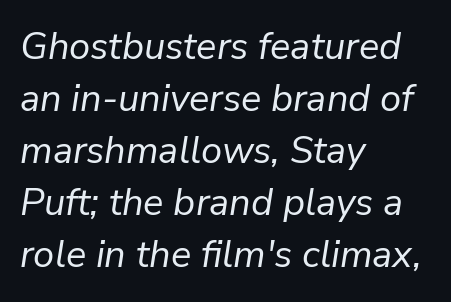
Q: Is the text bold? A: No.
Q: Is the text italic (slanted)? A: Yes, it leans right by about 9 degrees.
Q: Is the text underlined? A: No.
Q: How is the paragraph aligned? A: Left-aligned.
Q: Is the spacing between letters normal or unusually wide? A: Normal.
Q: Is the spacing between lines tight, normal or loose? A: Normal.
Q: Width (condensed, normal, or wide)? A: Normal.
Q: Stroke contrast? A: Low.
Q: x-height? A: Medium.
Q: Monospaced? A: No.
